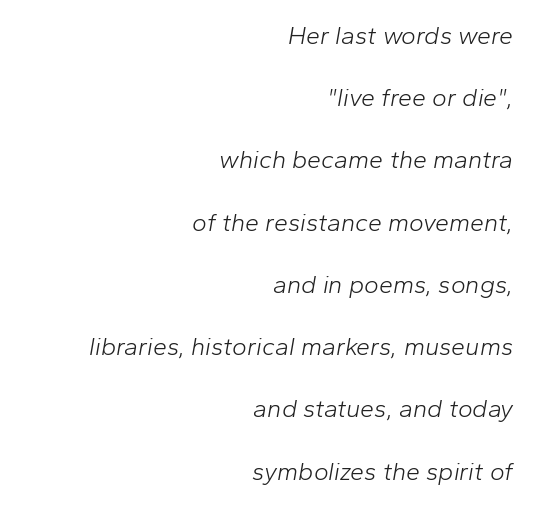
The image shows 25 px text type, italic (leaning right); set right-aligned, loose line spacing (2.49x), normal letter spacing, not underlined.
